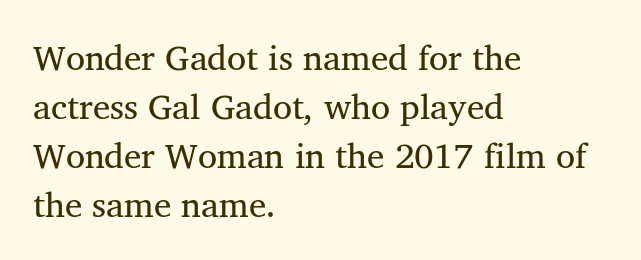
The passage shown has conventional tracking throughout. Horizontally, the lines are justified to the leading edge only. The text was rendered using a seriffed face with decorative stroke endings. Evenly set lines give the paragraph a standard silhouette. Beneath every word, the page is bare.
